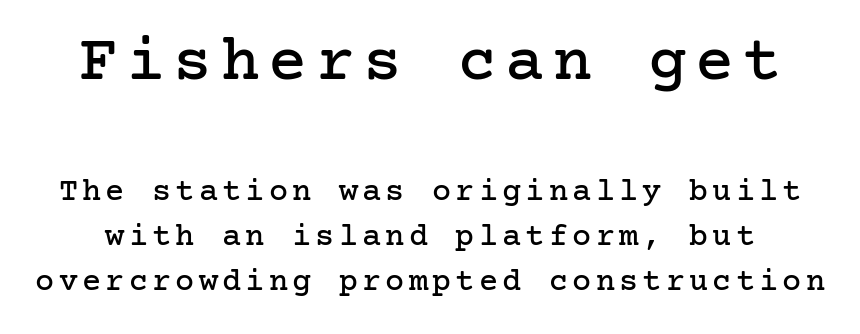
{"serif": "yes", "italic": "no", "width": "normal", "stroke_contrast": "low", "x_height": "medium", "underline": "no", "line_spacing": "normal", "line_spacing_ratio": 1.41, "larger_block": "first", "size_ratio": 2.03, "glyph_px": 65}
